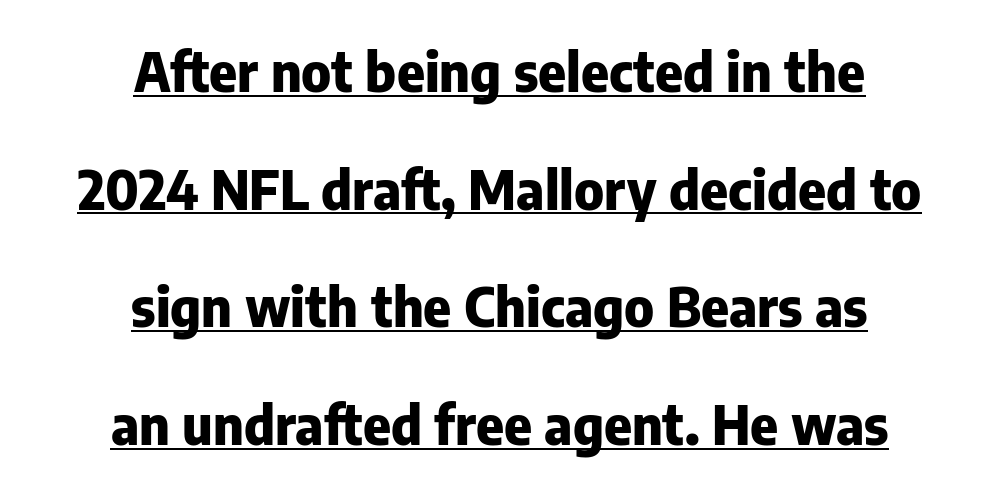
The image shows 53 px heavy sans-serif type, upright; set centered, loose line spacing (2.22x), normal letter spacing, underlined; low stroke contrast and a medium x-height.
